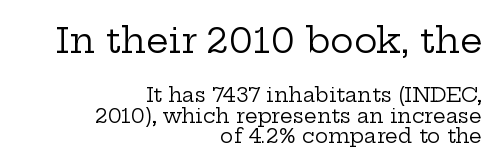
Q: Is the text bold? A: No.
Q: Is the text italic (slanted)? A: No, it is upright.
Q: Is the typeface a serif or a sans-serif typeface? A: Serif.
Q: Is the text underlined? A: No.
Q: How is the paragraph aligned? A: Right-aligned.
Q: Is the spacing between letters normal or unusually wide? A: Normal.
Q: Is the spacing between lines tight, normal or loose? A: Tight.
Q: Which block of text is set in a larger size, the first (top) or the second (bottom)? A: The first (top) one.
Q: Width (condensed, normal, or wide)? A: Wide.
Q: Stroke contrast? A: Low.
Q: x-height? A: Medium.
Q: Monospaced? A: No.
